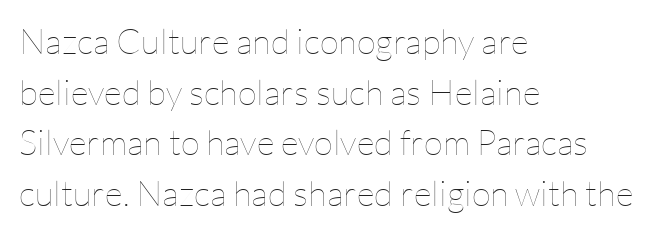
{"italic": "no", "bold": "no", "weight": "thin", "width": "normal", "stroke_contrast": "low", "x_height": "medium", "monospaced": "no", "underline": "no", "align": "left", "line_spacing": "normal", "line_spacing_ratio": 1.45, "letter_spacing": "normal", "letter_spacing_em": 0.0, "glyph_px": 35}
